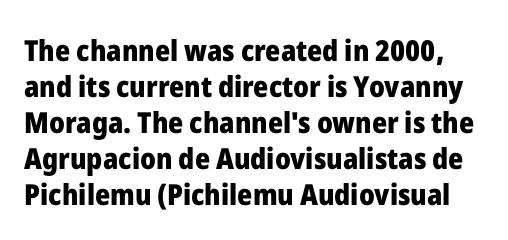
Check the space under the baseline: it is left empty. Type style note: lacks serifs. Here the designer chose a conventional face with non-uniform glyph widths. The gaps between neighbouring characters are ordinary and unremarkable. Ordinary non-slanted type is in use.
